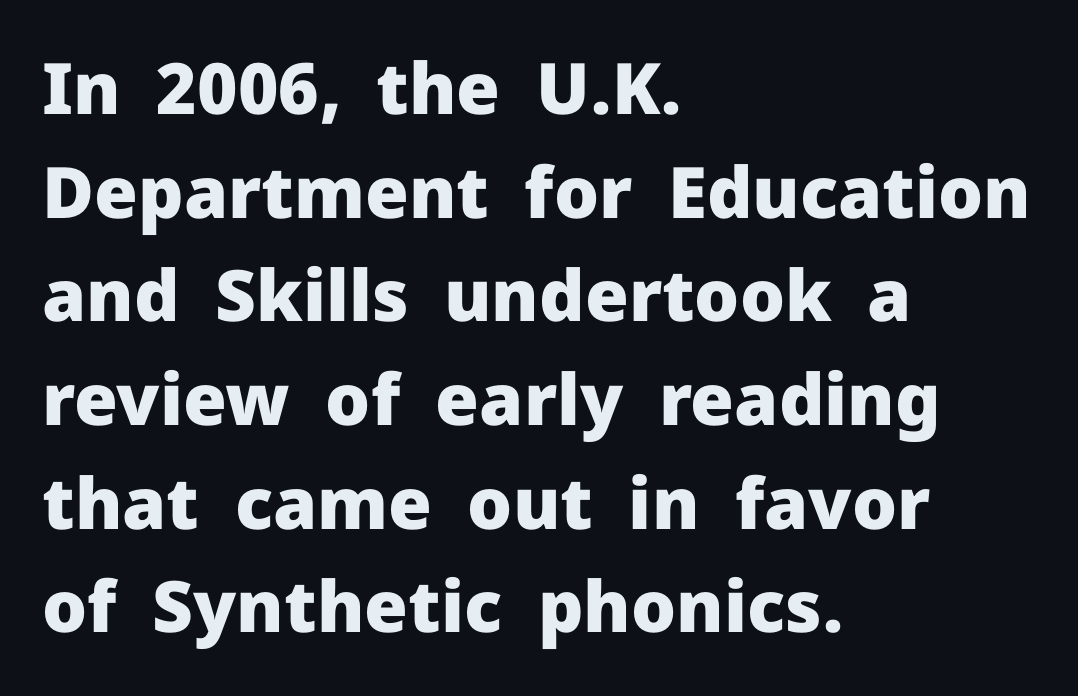
The image shows 71 px heavy sans-serif type, upright; set left-aligned, normal line spacing (1.46x), normal letter spacing, not underlined; low stroke contrast and a medium x-height.
